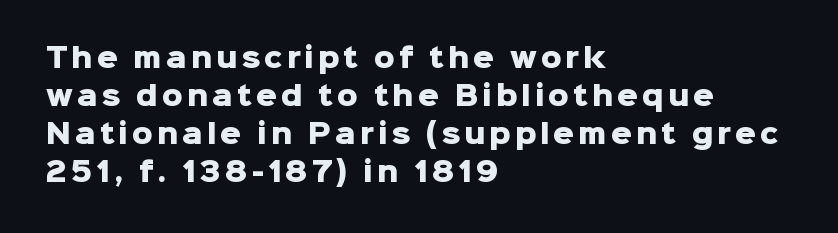
{"italic": "no", "bold": "yes", "underline": "no", "align": "left", "line_spacing": "normal", "line_spacing_ratio": 1.46, "glyph_px": 26}
